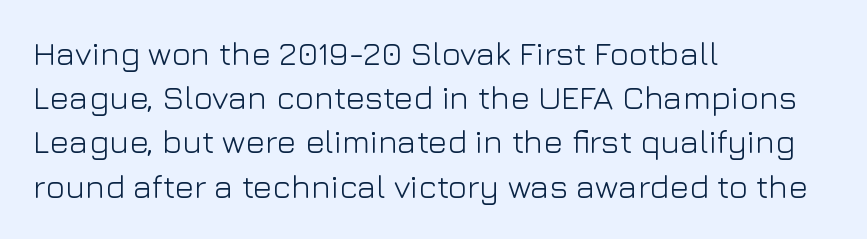
Q: Is the text bold? A: No.
Q: Is the text italic (slanted)? A: No, it is upright.
Q: Is the typeface a serif or a sans-serif typeface? A: Sans-serif.
Q: Is the text underlined? A: No.
Q: How is the paragraph aligned? A: Left-aligned.
Q: Is the spacing between letters normal or unusually wide? A: Normal.
Q: Is the spacing between lines tight, normal or loose? A: Normal.
Q: Width (condensed, normal, or wide)? A: Normal.
Q: Stroke contrast? A: Low.
Q: x-height? A: Medium.
Q: Monospaced? A: No.
